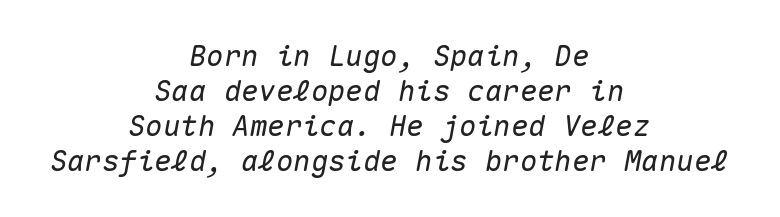
The image shows 29 px text type, italic (leaning right), monospaced; set centered, line spacing 1.21x, normal letter spacing, not underlined; medium stroke contrast and a medium x-height.
